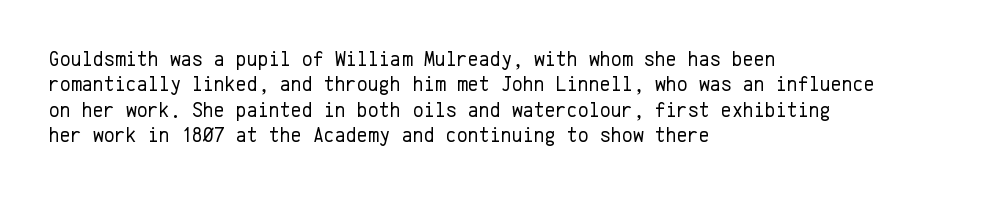
The image shows 21 px text type, upright; set left-aligned, line spacing 1.21x, normal letter spacing, not underlined.
